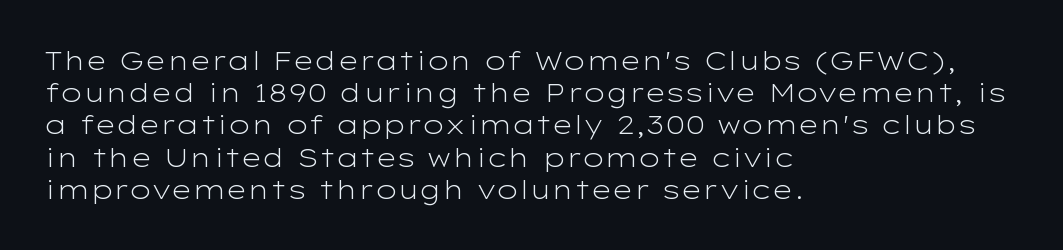
Q: Is the text bold? A: No.
Q: Is the text italic (slanted)? A: No, it is upright.
Q: Is the text underlined? A: No.
Q: How is the paragraph aligned? A: Left-aligned.
Q: Is the spacing between letters normal or unusually wide? A: Normal.
